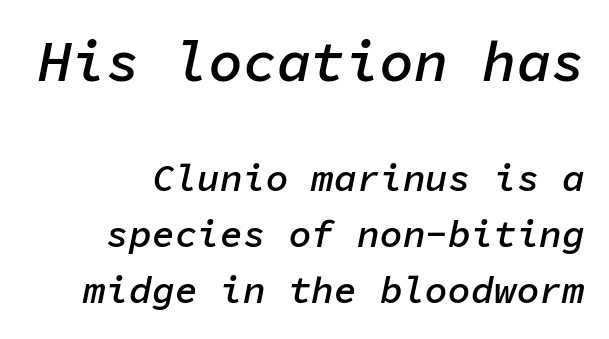
{"italic": "yes", "lean": "right", "slant_degrees": 11, "bold": "semi", "weight": "semibold", "width": "normal", "stroke_contrast": "low", "x_height": "medium", "monospaced": "yes", "underline": "no", "line_spacing": "normal", "line_spacing_ratio": 1.47, "letter_spacing": "normal", "letter_spacing_em": 0.0, "larger_block": "first", "size_ratio": 1.5, "glyph_px": 57}
